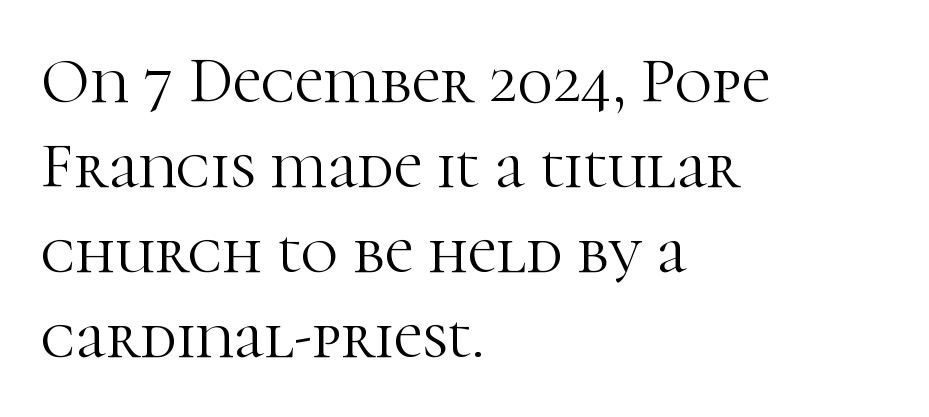
Q: Is the text bold? A: No.
Q: Is the text italic (slanted)? A: No, it is upright.
Q: Is the typeface a serif or a sans-serif typeface? A: Serif.
Q: Is the text underlined? A: No.
Q: How is the paragraph aligned? A: Left-aligned.
Q: Is the spacing between letters normal or unusually wide? A: Normal.
Q: Is the spacing between lines tight, normal or loose? A: Normal.
Q: Width (condensed, normal, or wide)? A: Normal.
Q: Stroke contrast? A: High.
Q: x-height? A: Medium.
Q: Monospaced? A: No.
